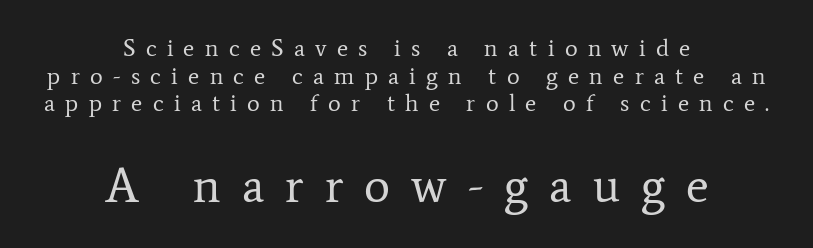
The image shows 49 px regular-weight serif type, upright; set centered, tight line spacing (1.15x), unusually wide letter spacing (+0.43 em), not underlined; the second (bottom) block is 2.04x larger; low stroke contrast and a medium x-height.
